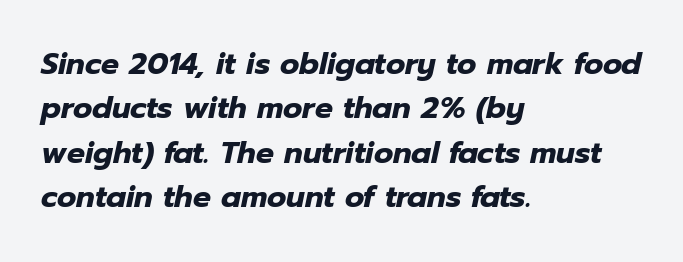
The image shows 30 px heavy type, italic (leaning right); set left-aligned, normal line spacing (1.48x), normal letter spacing, not underlined; low stroke contrast and a medium x-height.
